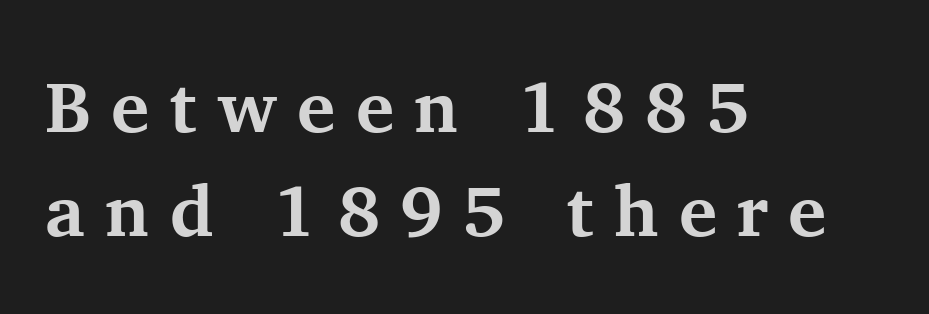
No italicization has been applied; the sample stays upright. Someone cranked the tracking dial way up on this one. A typesetter would call this proportional, since set widths differ per character. In terms of letterform style, serifs are clearly present.
